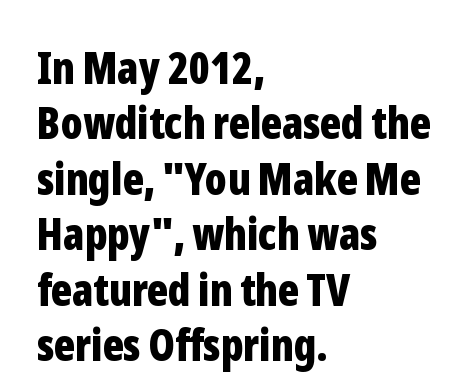
Q: Is the text bold? A: Yes.
Q: Is the text italic (slanted)? A: No, it is upright.
Q: Is the typeface a serif or a sans-serif typeface? A: Sans-serif.
Q: Is the text underlined? A: No.
Q: How is the paragraph aligned? A: Left-aligned.
Q: Is the spacing between letters normal or unusually wide? A: Normal.
Q: Is the spacing between lines tight, normal or loose? A: Normal.
Q: Width (condensed, normal, or wide)? A: Condensed.
Q: Stroke contrast? A: Low.
Q: x-height? A: Medium.
Q: Monospaced? A: No.
